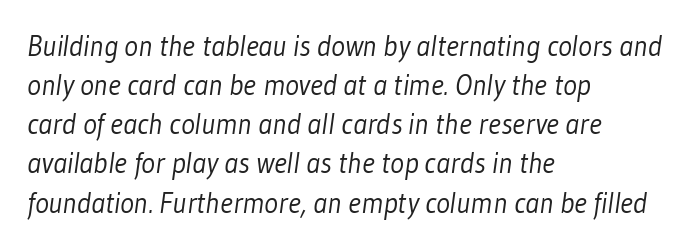
Q: Is the text bold? A: No.
Q: Is the typeface a serif or a sans-serif typeface? A: Sans-serif.
Q: Is the text underlined? A: No.
Q: How is the paragraph aligned? A: Left-aligned.
Q: Is the spacing between letters normal or unusually wide? A: Normal.
Q: Is the spacing between lines tight, normal or loose? A: Normal.
Q: Width (condensed, normal, or wide)? A: Condensed.
Q: Stroke contrast? A: Low.
Q: x-height? A: Medium.
Q: Monospaced? A: No.
